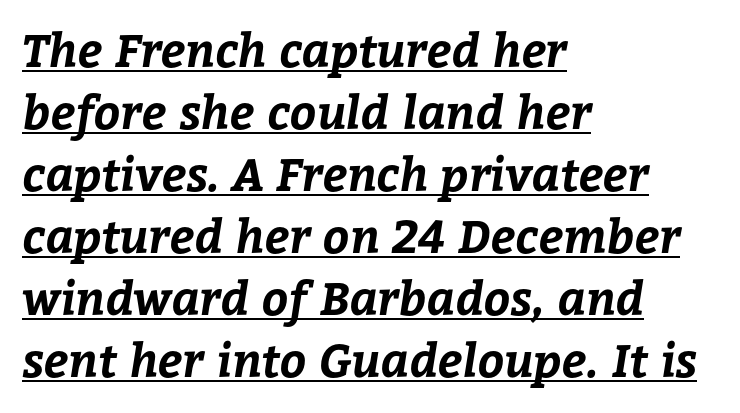
The image shows 46 px bold type; set left-aligned, normal line spacing (1.35x), normal letter spacing, underlined; low stroke contrast and a medium x-height.
